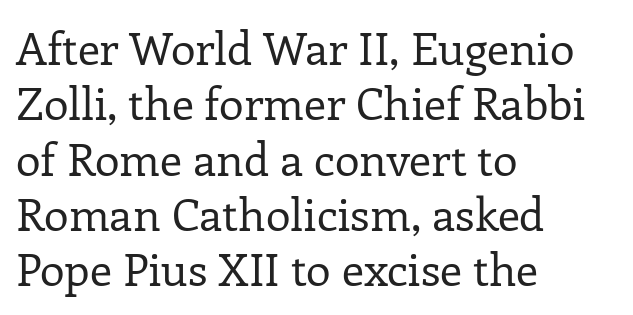
Q: Is the text bold? A: No.
Q: Is the text italic (slanted)? A: No, it is upright.
Q: Is the typeface a serif or a sans-serif typeface? A: Serif.
Q: Is the text underlined? A: No.
Q: How is the paragraph aligned? A: Left-aligned.
Q: Is the spacing between letters normal or unusually wide? A: Normal.
Q: Width (condensed, normal, or wide)? A: Normal.
Q: Stroke contrast? A: Low.
Q: x-height? A: Medium.
Q: Monospaced? A: No.
